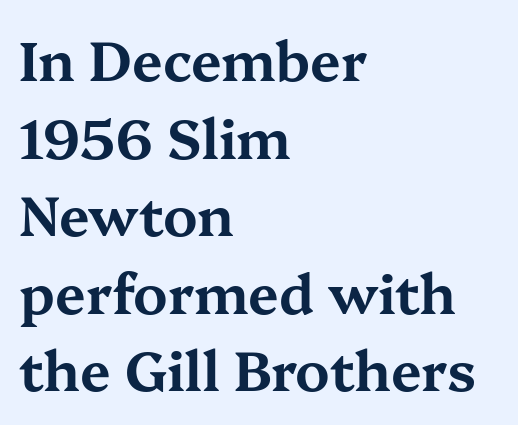
One glance says typical: line gaps are just what's usual. Students, note that the glyphs here touch the page at normal intervals. Check under the words: just untouched page. This is roman type, the default non-slanted kind. In terms of letterform style, serifs are clearly present.
